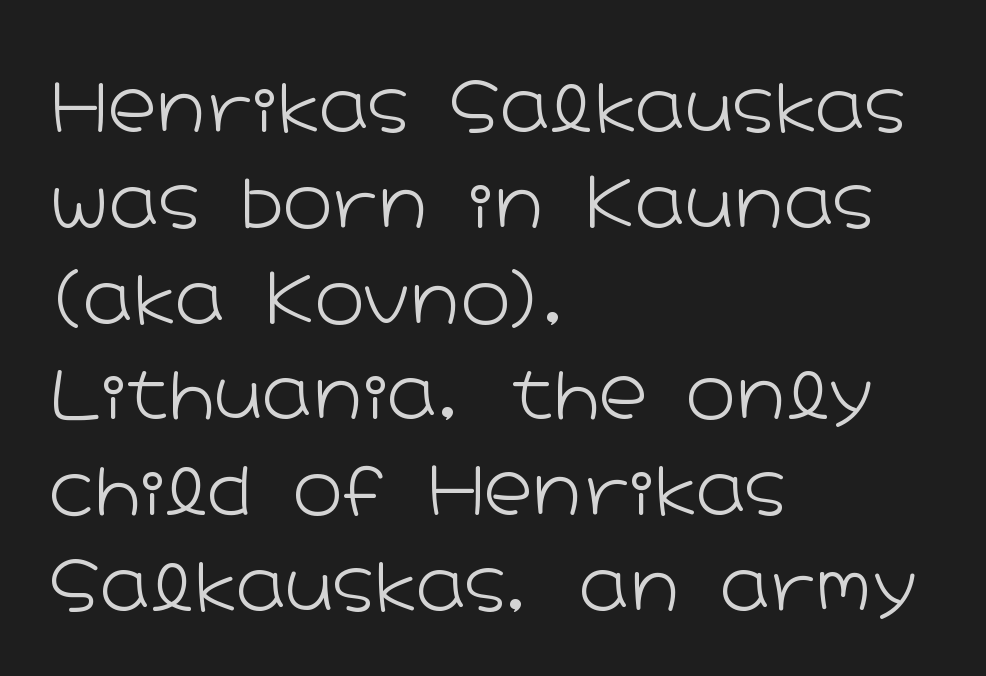
{"serif": "no", "italic": "no", "bold": "no", "weight": "light", "width": "wide", "stroke_contrast": "low", "x_height": "medium", "monospaced": "no", "underline": "no", "align": "left", "line_spacing": "normal", "line_spacing_ratio": 1.43, "letter_spacing": "normal", "letter_spacing_em": 0.0, "glyph_px": 67}
